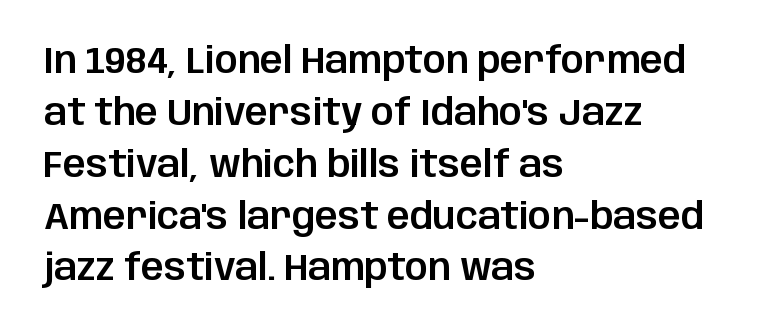
The characters display no serif detailing; their extremities are plain. Compared with typical paragraphs, the rows here are spaced about the same. The passage is arranged the way most books set body copy — flush left. Do the letters lean? They stand straight. The words here are not underlined. These lines are rendered in a variable-pitch font.
